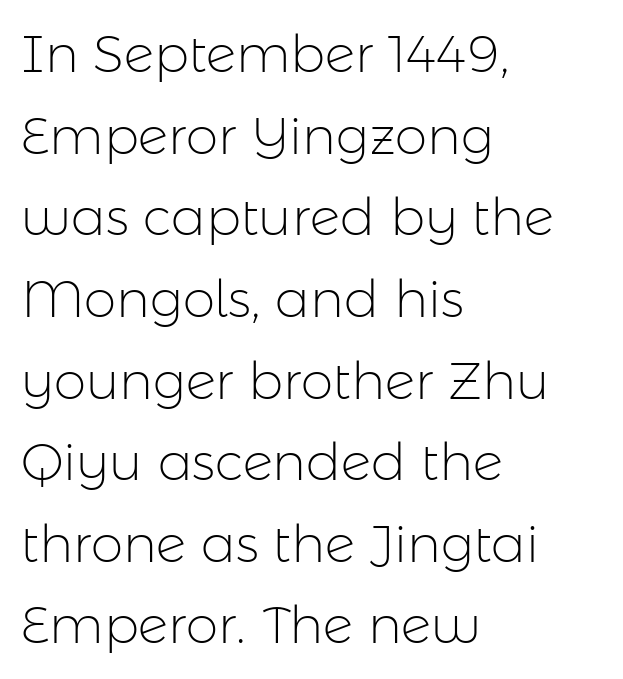
{"serif": "no", "italic": "no", "bold": "no", "weight": "light", "width": "normal", "stroke_contrast": "low", "x_height": "medium", "monospaced": "no", "underline": "no", "align": "left", "line_spacing": "normal", "line_spacing_ratio": 1.57, "letter_spacing": "normal", "letter_spacing_em": 0.0, "glyph_px": 52}
